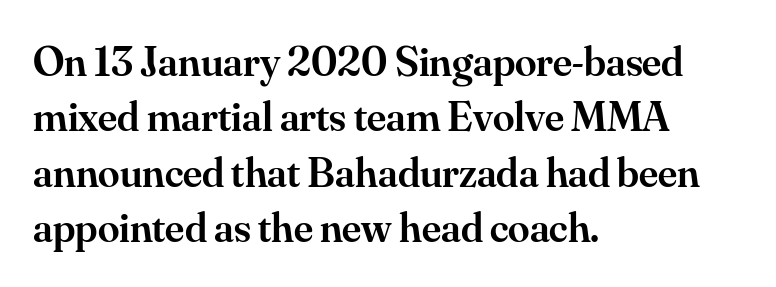
{"serif": "yes", "italic": "no", "bold": "semi", "weight": "semibold", "width": "normal", "stroke_contrast": "medium", "x_height": "small", "monospaced": "no", "underline": "no", "align": "left", "line_spacing": "normal", "line_spacing_ratio": 1.29, "letter_spacing": "normal", "letter_spacing_em": 0.0, "glyph_px": 43}
